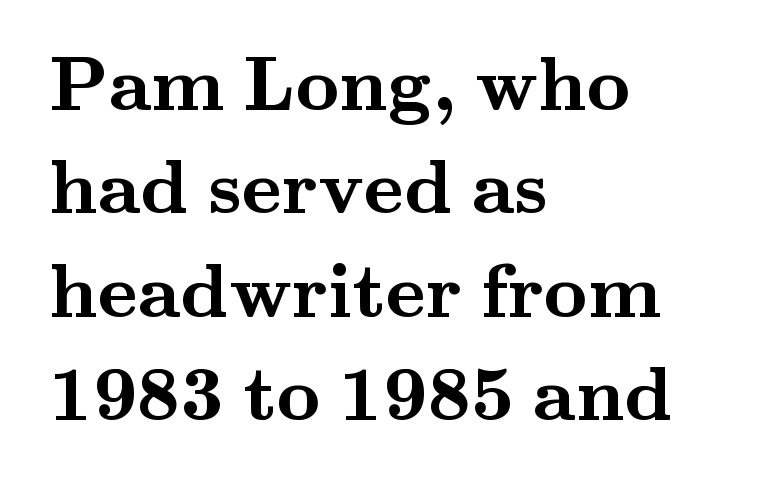
The image shows 76 px semibold, wide serif type, upright; set left-aligned, normal line spacing (1.36x), normal letter spacing, not underlined; medium stroke contrast and a small x-height.
